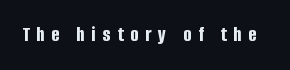
The image shows 21 px bold type, upright; set unusually wide letter spacing (+0.33 em), not underlined.
